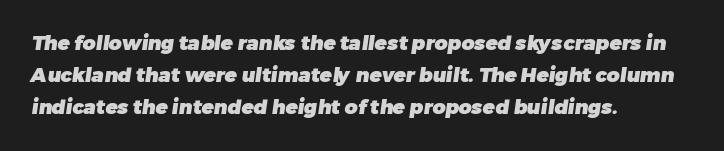
Observe the ordinary spacing: letters are neighbours, not strangers. Weight: bold. The text block is weighted toward the left margin, trailing off unevenly rightward. Quick note: interline space is typical. The space beneath each line is pristine and unruled.
